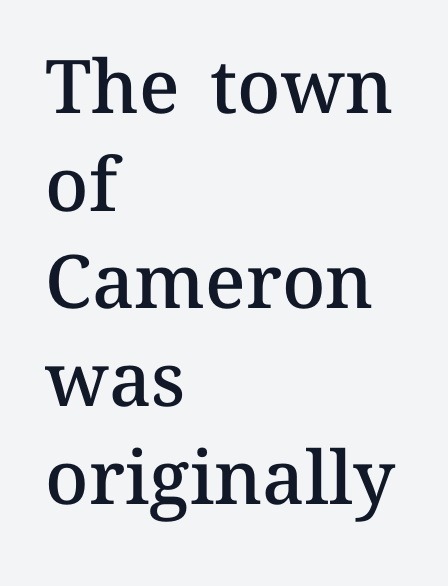
{"italic": "no", "bold": "semi", "weight": "semibold", "width": "normal", "stroke_contrast": "medium", "x_height": "medium", "monospaced": "no", "underline": "no", "align": "left", "line_spacing": "normal", "line_spacing_ratio": 1.32, "letter_spacing": "normal", "letter_spacing_em": 0.0, "glyph_px": 74}
